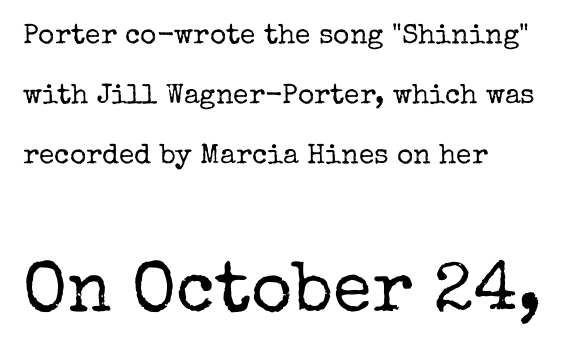
Q: Is the text bold? A: No.
Q: Is the text italic (slanted)? A: No, it is upright.
Q: Is the typeface a serif or a sans-serif typeface? A: Serif.
Q: Is the text underlined? A: No.
Q: How is the paragraph aligned? A: Left-aligned.
Q: Is the spacing between letters normal or unusually wide? A: Normal.
Q: Is the spacing between lines tight, normal or loose? A: Loose.
Q: Which block of text is set in a larger size, the first (top) or the second (bottom)? A: The second (bottom) one.
Q: Width (condensed, normal, or wide)? A: Normal.
Q: Stroke contrast? A: Low.
Q: x-height? A: Medium.
Q: Monospaced? A: No.
